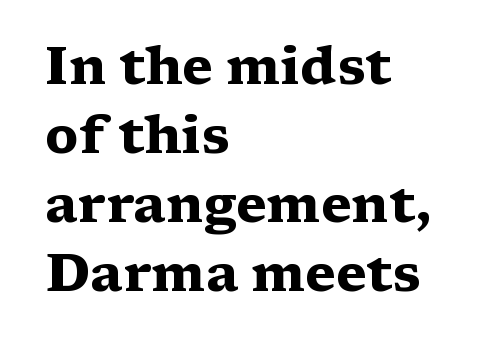
A serif font was chosen for this passage. Is the type bold? Yes — the strokes are clearly thick and heavy. Spacing between characters is what you'd get straight out of the box. You could not count columns in this text — the font is proportionally spaced. This is roman type, the default non-slanted kind. The typesetter chose a ragged-right arrangement here.
